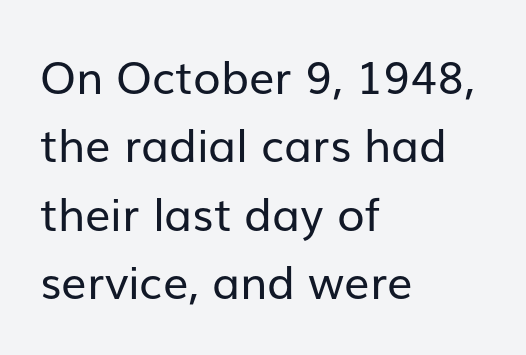
The image shows 45 px regular-weight sans-serif type, upright; set left-aligned, normal line spacing (1.52x), normal letter spacing, not underlined; low stroke contrast and a medium x-height.
